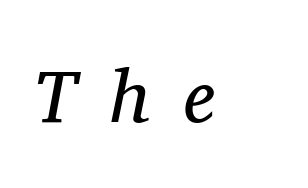
{"serif": "yes", "italic": "yes", "lean": "right", "slant_degrees": 11, "bold": "no", "weight": "regular", "width": "normal", "stroke_contrast": "medium", "x_height": "medium", "monospaced": "no", "underline": "no", "letter_spacing": "wide", "letter_spacing_em": 0.46, "glyph_px": 74}
